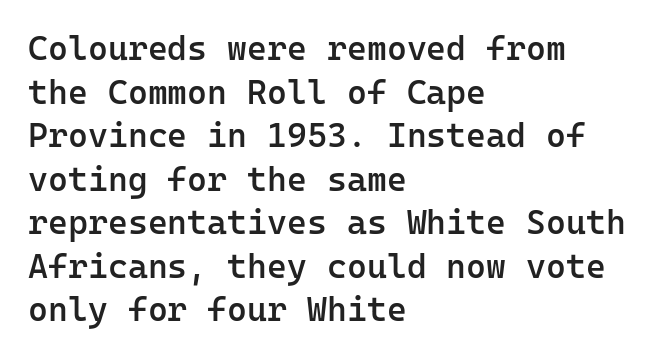
Q: Is the text bold? A: Semi-bold.
Q: Is the text italic (slanted)? A: No, it is upright.
Q: Is the typeface a serif or a sans-serif typeface? A: Sans-serif.
Q: Is the text underlined? A: No.
Q: How is the paragraph aligned? A: Left-aligned.
Q: Is the spacing between letters normal or unusually wide? A: Normal.
Q: Is the spacing between lines tight, normal or loose? A: Normal.
Q: Width (condensed, normal, or wide)? A: Normal.
Q: Stroke contrast? A: Low.
Q: x-height? A: Medium.
Q: Monospaced? A: Yes.
